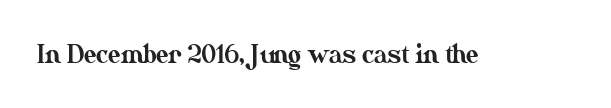
If you drew a line through each stem, it would be perfectly vertical. Characters follow at the spacing the type designer built in. The words here are not underlined.
